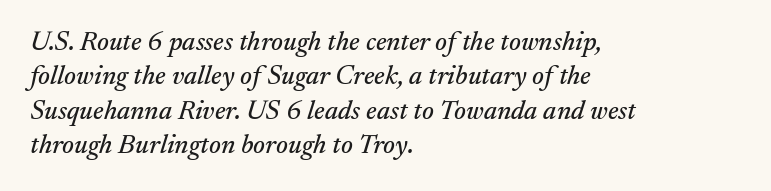
Q: Is the text italic (slanted)? A: Yes, it leans right by about 17 degrees.
Q: Is the text underlined? A: No.
Q: How is the paragraph aligned? A: Left-aligned.
Q: Is the spacing between letters normal or unusually wide? A: Normal.
Q: Is the spacing between lines tight, normal or loose? A: Normal.
